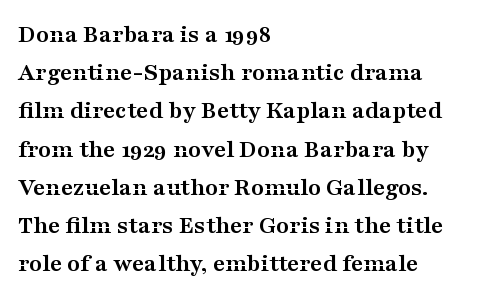
Q: Is the text bold? A: Yes.
Q: Is the text italic (slanted)? A: No, it is upright.
Q: Is the text underlined? A: No.
Q: How is the paragraph aligned? A: Left-aligned.
Q: Is the spacing between letters normal or unusually wide? A: Normal.
Q: Is the spacing between lines tight, normal or loose? A: Normal.
